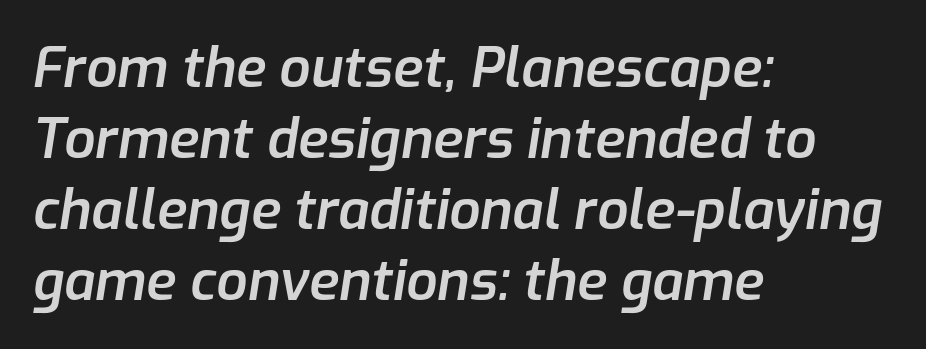
Q: Is the text bold? A: Semi-bold.
Q: Is the text italic (slanted)? A: Yes, it leans right by about 9 degrees.
Q: Is the text underlined? A: No.
Q: How is the paragraph aligned? A: Left-aligned.
Q: Is the spacing between letters normal or unusually wide? A: Normal.
Q: Is the spacing between lines tight, normal or loose? A: Normal.
Q: Width (condensed, normal, or wide)? A: Normal.
Q: Stroke contrast? A: Low.
Q: x-height? A: Medium.
Q: Monospaced? A: No.
